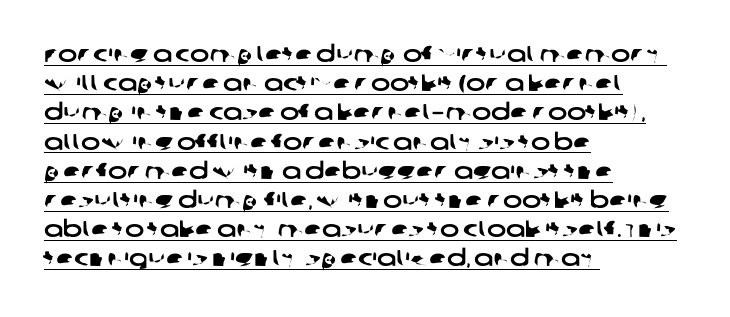
The tracking reads as untouched default to a designer's eye. Glance below the letters and you will spot a drawn line. Regular leading. Leftover space on each line is placed entirely after the last word.
